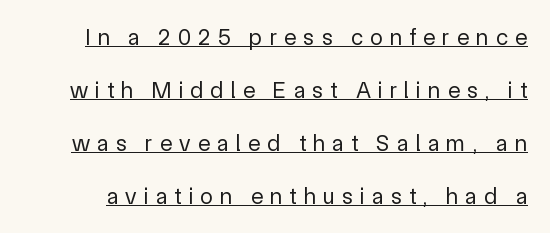
The image shows 23 px text type, upright; set loose line spacing (2.3x), unusually wide letter spacing (+0.31 em), underlined.
